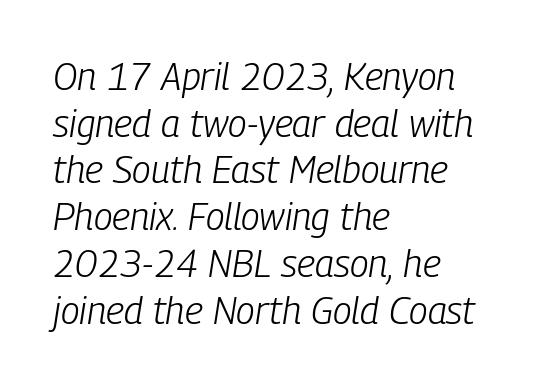
Spacing verdict: proportional, widths tailored to each character. Is the stroke heavy? The answer is a plain regular-or-lighter. Just letters on the line, the space beneath them empty. The rag falls on the right side of this text block. Italic? Definitely — the glyphs are oblique.
